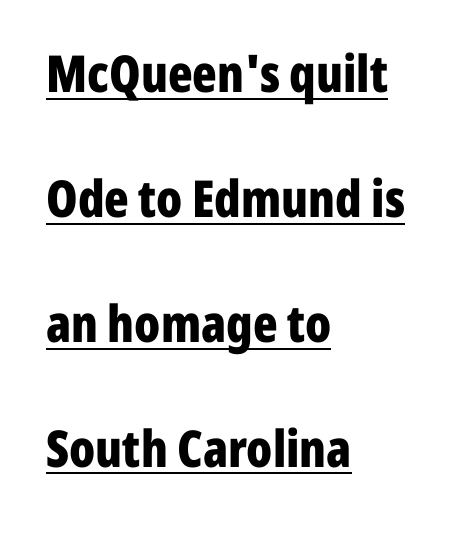
{"serif": "no", "italic": "no", "bold": "yes", "weight": "bold", "width": "condensed", "stroke_contrast": "low", "x_height": "medium", "monospaced": "no", "underline": "yes", "align": "left", "line_spacing": "loose", "line_spacing_ratio": 2.45, "letter_spacing": "normal", "letter_spacing_em": 0.0, "glyph_px": 51}
